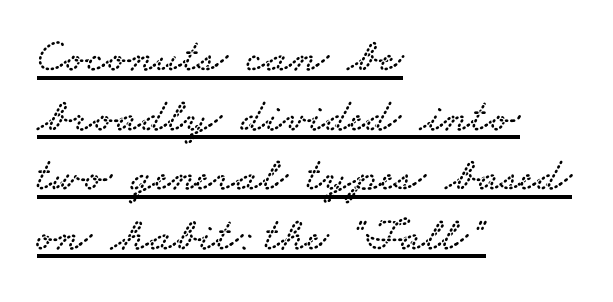
The image shows 48 px wide type; set left-aligned, line spacing 1.24x, normal letter spacing, underlined; low stroke contrast and a small x-height.
